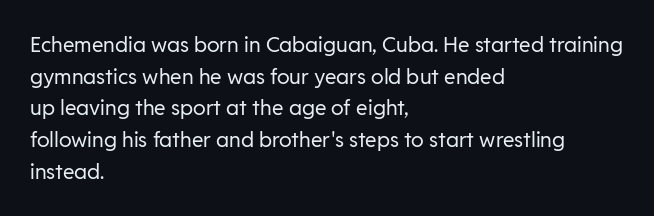
Style check: upright. Leftover space on each line is placed entirely after the last word. The rows are spaced the way most documents space them. The font is comparable to plain body text, perhaps lighter. Honestly, there is no underline to notice here at all. Nobody touched the tracking dial on this one.
